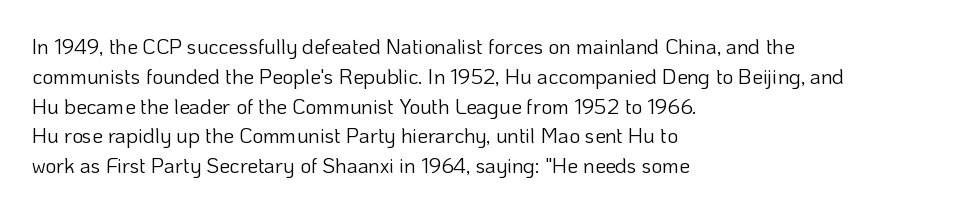
{"italic": "no", "bold": "no", "underline": "no", "align": "left", "line_spacing": "normal", "line_spacing_ratio": 1.42, "letter_spacing": "normal", "letter_spacing_em": 0.0, "glyph_px": 21}
